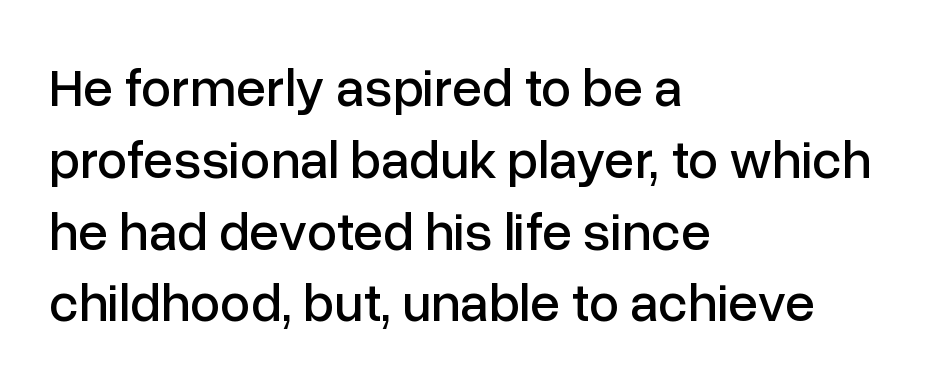
Q: Is the text italic (slanted)? A: No, it is upright.
Q: Is the typeface a serif or a sans-serif typeface? A: Sans-serif.
Q: Is the text underlined? A: No.
Q: How is the paragraph aligned? A: Left-aligned.
Q: Is the spacing between letters normal or unusually wide? A: Normal.
Q: Is the spacing between lines tight, normal or loose? A: Normal.
Q: Width (condensed, normal, or wide)? A: Normal.
Q: Stroke contrast? A: Low.
Q: x-height? A: Medium.
Q: Monospaced? A: No.
